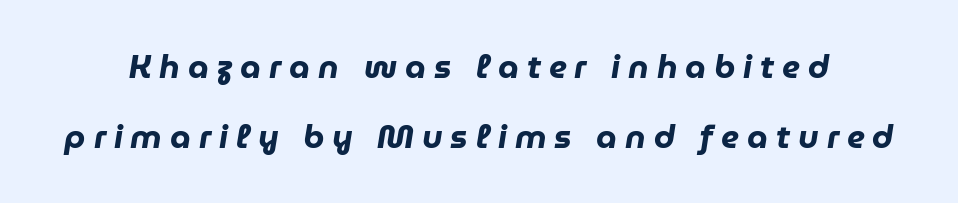
Q: Is the text bold? A: Yes.
Q: Is the text italic (slanted)? A: Yes, it leans right by about 9 degrees.
Q: Is the text underlined? A: No.
Q: Is the spacing between letters normal or unusually wide? A: Unusually wide.
Q: Is the spacing between lines tight, normal or loose? A: Loose.
Q: Width (condensed, normal, or wide)? A: Normal.
Q: Stroke contrast? A: Low.
Q: x-height? A: Medium.
Q: Monospaced? A: No.
